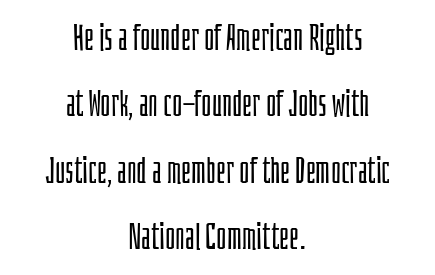
A quiet, ordinary-to-light weight characterises the typeface. This sample trades compactness for vertical openness between lines. Anything drawn beneath the words? Only blank space. Which margin do the lines hug? Neither — every line sits in the middle.
